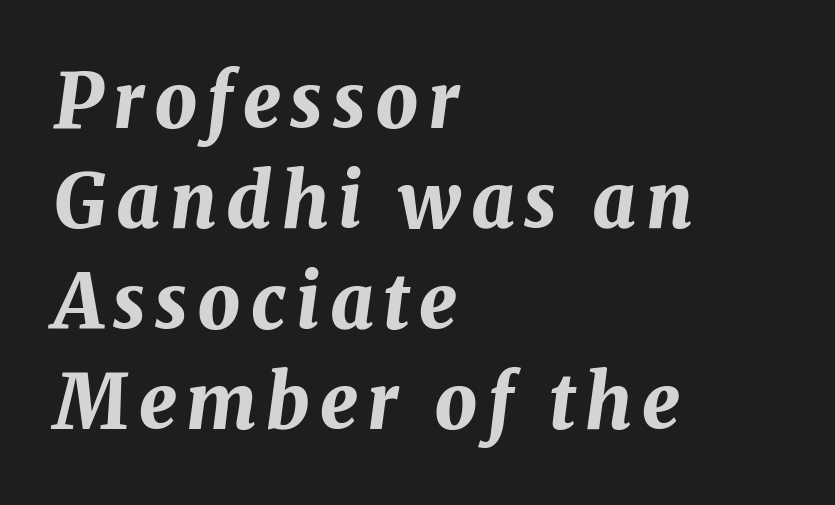
Q: Is the text bold? A: Yes.
Q: Is the text italic (slanted)? A: Yes, it leans right by about 8 degrees.
Q: Is the text underlined? A: No.
Q: How is the paragraph aligned? A: Left-aligned.
Q: Is the spacing between lines tight, normal or loose? A: Normal.
Q: Width (condensed, normal, or wide)? A: Normal.
Q: Stroke contrast? A: Medium.
Q: x-height? A: Medium.
Q: Monospaced? A: No.
